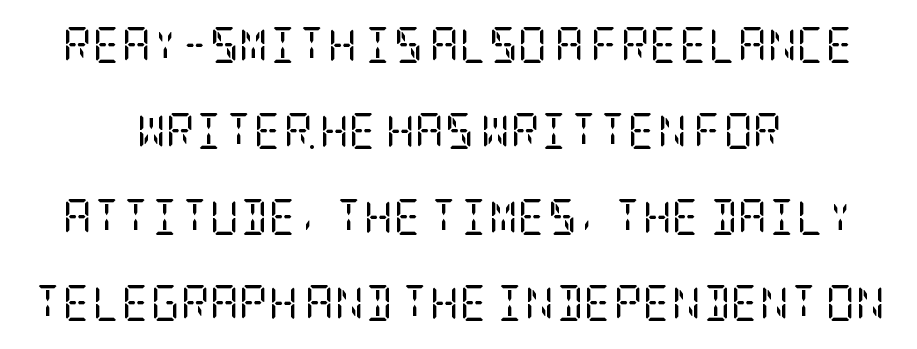
Q: Is the text bold? A: No.
Q: Is the text italic (slanted)? A: No, it is upright.
Q: Is the typeface a serif or a sans-serif typeface? A: Serif.
Q: Is the text underlined? A: No.
Q: How is the paragraph aligned? A: Centered.
Q: Is the spacing between letters normal or unusually wide? A: Normal.
Q: Is the spacing between lines tight, normal or loose? A: Loose.
Q: Width (condensed, normal, or wide)? A: Condensed.
Q: Stroke contrast? A: Low.
Q: x-height? A: Large.
